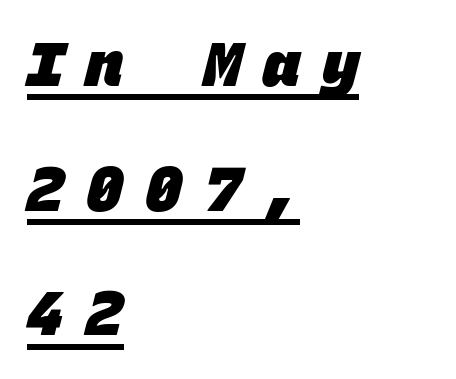
Layout note: lines flush left. Looks like terminal output: every glyph gets an equal slot. The gaps between neighbouring characters are conspicuously large. Caption: bold face, heavy strokes. The specimen includes a rule beneath the text block's lines. Whoever set this chose breathing room over compactness in the vertical rhythm.
